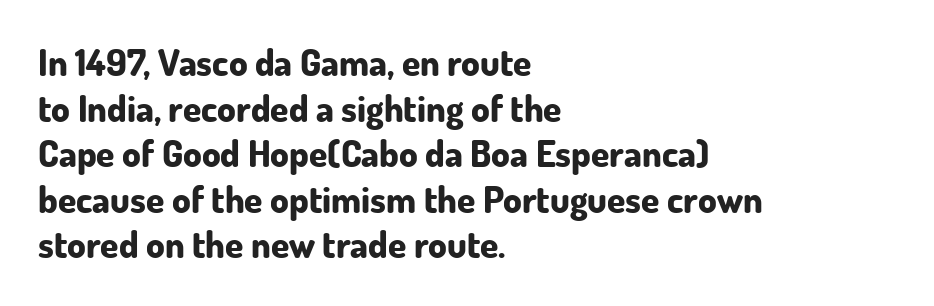
{"serif": "no", "italic": "no", "bold": "yes", "weight": "bold", "width": "normal", "stroke_contrast": "low", "x_height": "small", "monospaced": "no", "underline": "no", "align": "left", "line_spacing_ratio": 1.23, "letter_spacing": "normal", "letter_spacing_em": 0.0, "glyph_px": 37}
